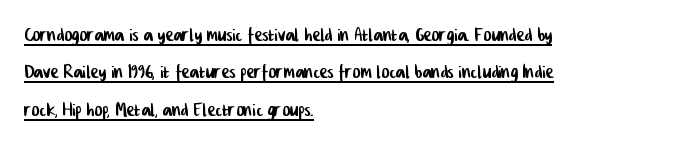
Q: Is the text underlined? A: Yes.
Q: How is the paragraph aligned? A: Left-aligned.
Q: Is the spacing between letters normal or unusually wide? A: Normal.
Q: Is the spacing between lines tight, normal or loose? A: Normal.
